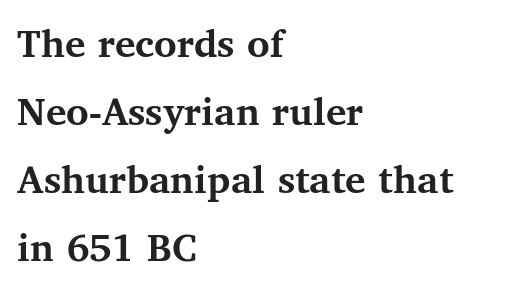
The image shows 43 px semibold serif type, upright; set left-aligned, normal line spacing (1.58x), normal letter spacing, not underlined; medium stroke contrast and a medium x-height.
